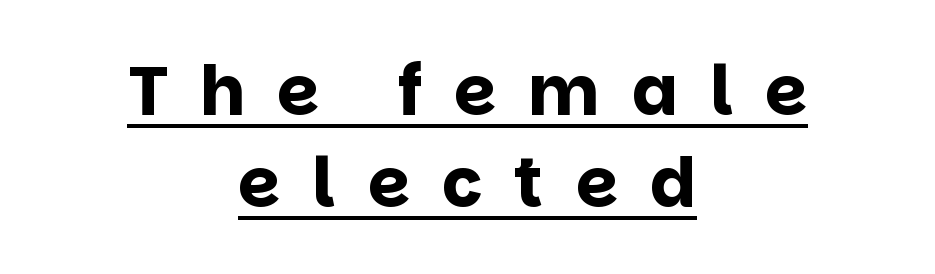
Q: Is the text bold? A: Yes.
Q: Is the text italic (slanted)? A: No, it is upright.
Q: Is the typeface a serif or a sans-serif typeface? A: Sans-serif.
Q: Is the text underlined? A: Yes.
Q: How is the paragraph aligned? A: Centered.
Q: Is the spacing between letters normal or unusually wide? A: Unusually wide.
Q: Is the spacing between lines tight, normal or loose? A: Normal.
Q: Width (condensed, normal, or wide)? A: Normal.
Q: Stroke contrast? A: Low.
Q: x-height? A: Large.
Q: Monospaced? A: No.
